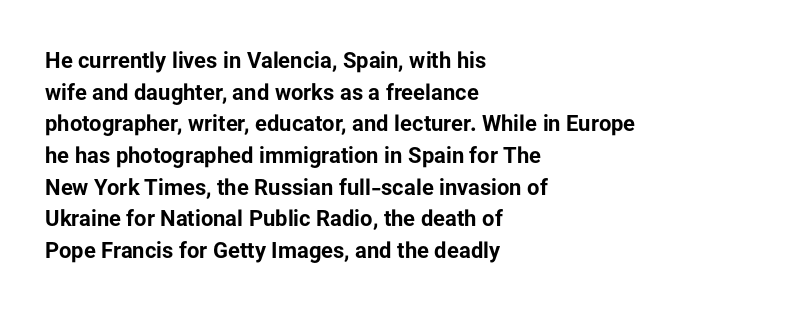
Beneath every word, the page is bare. Successive baselines arrive at the customary interval. It's the straight-up-and-down kind of type. Which margin do the lines hug? The left one — the right edge is uneven. Thick stems and heavy bowls — unmistakably bold.
